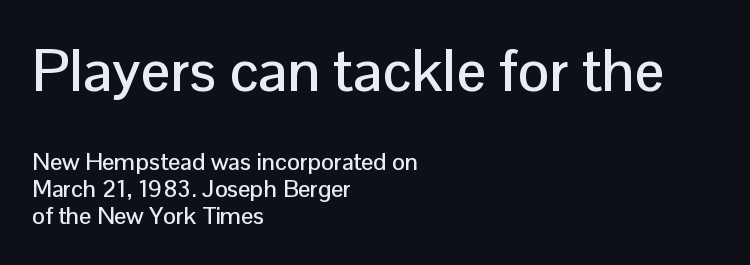
Visually, the top section dominates because its glyphs are scaled up. Varying glyph widths throughout — classic text-font behaviour. There is no visible air inserted between adjacent glyphs. Characters remain perfectly vertical along every line. Vertically, the passage feels compressed, each row crowding the next.
